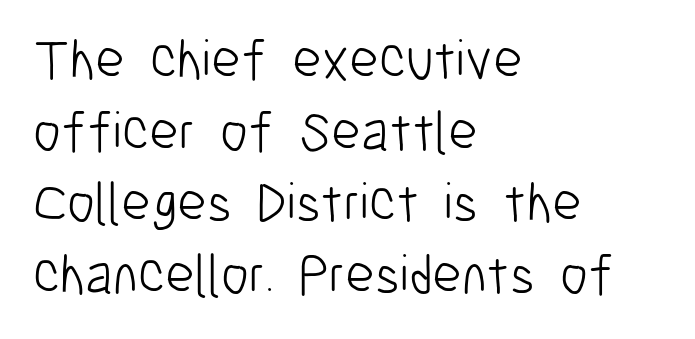
Q: Is the text bold? A: No.
Q: Is the text italic (slanted)? A: No, it is upright.
Q: Is the typeface a serif or a sans-serif typeface? A: Sans-serif.
Q: Is the text underlined? A: No.
Q: How is the paragraph aligned? A: Left-aligned.
Q: Is the spacing between letters normal or unusually wide? A: Normal.
Q: Is the spacing between lines tight, normal or loose? A: Normal.
Q: Width (condensed, normal, or wide)? A: Condensed.
Q: Stroke contrast? A: Low.
Q: x-height? A: Medium.
Q: Monospaced? A: No.
